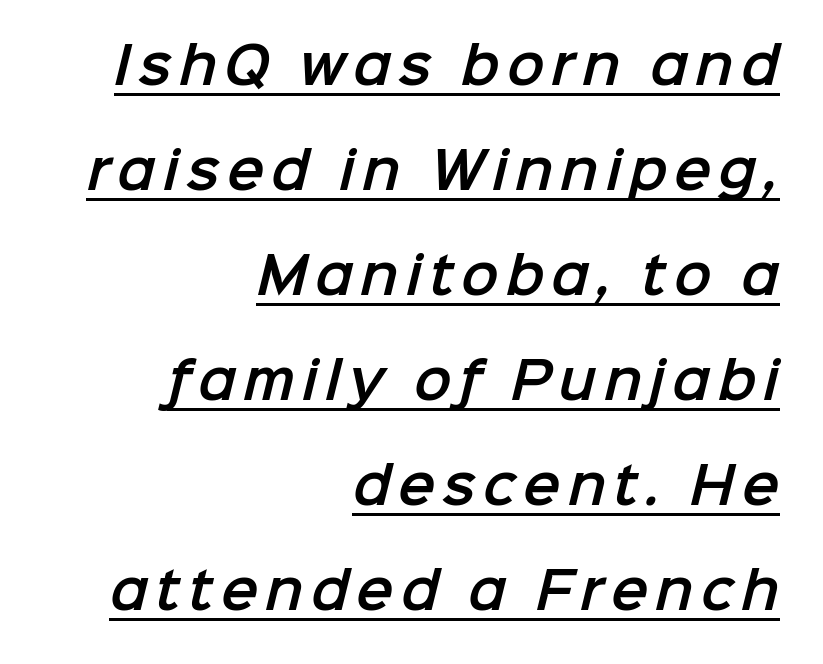
The image shows 50 px sans-serif type; set right-aligned, loose line spacing (2.1x), underlined; low stroke contrast and a medium x-height.
